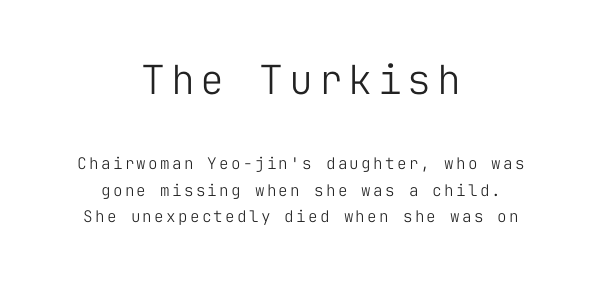
Q: Is the text bold? A: No.
Q: Is the text italic (slanted)? A: No, it is upright.
Q: Is the typeface a serif or a sans-serif typeface? A: Sans-serif.
Q: Is the text underlined? A: No.
Q: How is the paragraph aligned? A: Centered.
Q: Is the spacing between lines tight, normal or loose? A: Normal.
Q: Which block of text is set in a larger size, the first (top) or the second (bottom)? A: The first (top) one.
Q: Width (condensed, normal, or wide)? A: Normal.
Q: Stroke contrast? A: Low.
Q: x-height? A: Medium.
Q: Monospaced? A: Yes.
